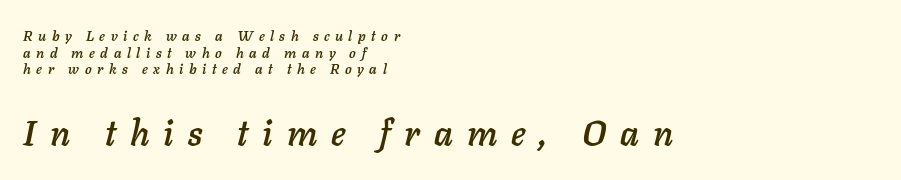
{"italic": "yes", "lean": "right", "slant_degrees": 11, "width": "normal", "stroke_contrast": "low", "x_height": "medium", "monospaced": "no", "underline": "no", "align": "left", "line_spacing_ratio": 1.18, "letter_spacing": "wide", "letter_spacing_em": 0.4, "larger_block": "second", "size_ratio": 2.5, "glyph_px": 35}
